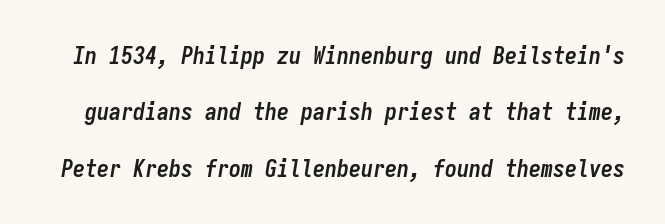
Vertically, the passage feels expansive, rows floating well apart. Characters are canted at an angle relative to the baseline's perpendicular. The letters are bold, with thick, heavy strokes. Any mark beneath the type? The region is blank.
